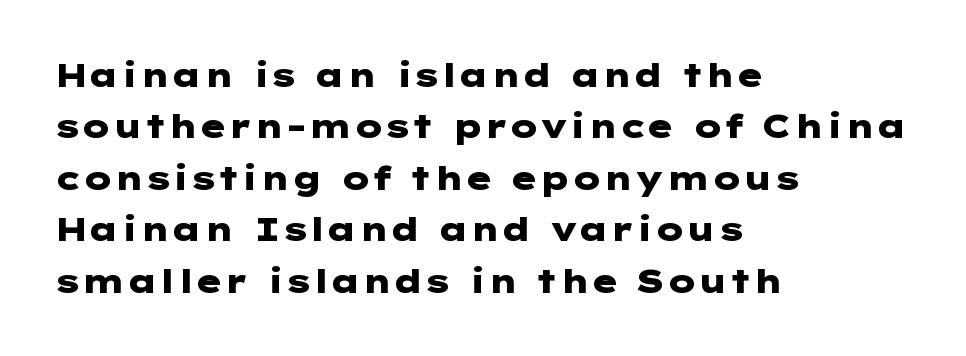
{"serif": "no", "italic": "no", "bold": "yes", "weight": "heavy", "width": "wide", "stroke_contrast": "low", "x_height": "medium", "underline": "no", "align": "left", "line_spacing": "normal", "line_spacing_ratio": 1.56, "letter_spacing": "normal", "letter_spacing_em": 0.0, "glyph_px": 33}
